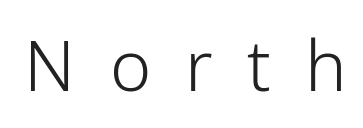
The image shows 70 px light sans-serif type, upright; set unusually wide letter spacing (+0.49 em), not underlined; low stroke contrast and a medium x-height.
